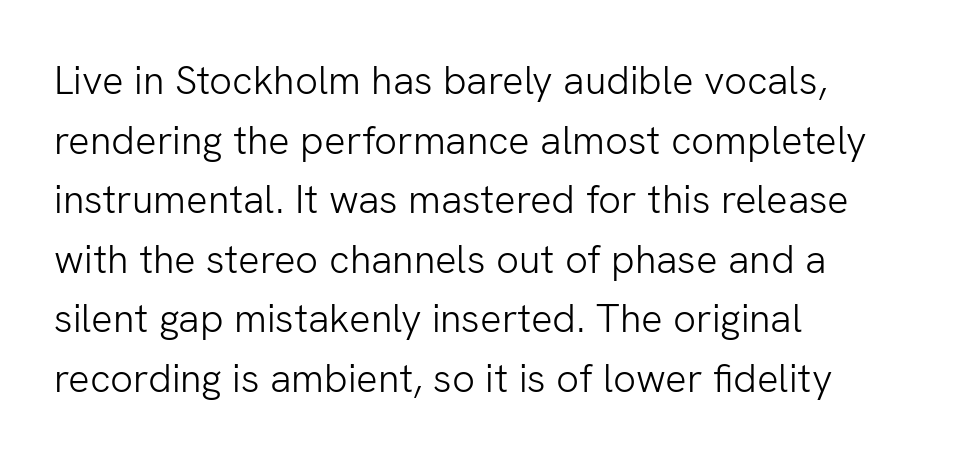
{"serif": "no", "italic": "no", "bold": "no", "weight": "light", "width": "normal", "stroke_contrast": "low", "x_height": "medium", "monospaced": "no", "underline": "no", "align": "left", "line_spacing": "normal", "line_spacing_ratio": 1.49, "letter_spacing": "normal", "letter_spacing_em": 0.0, "glyph_px": 40}
